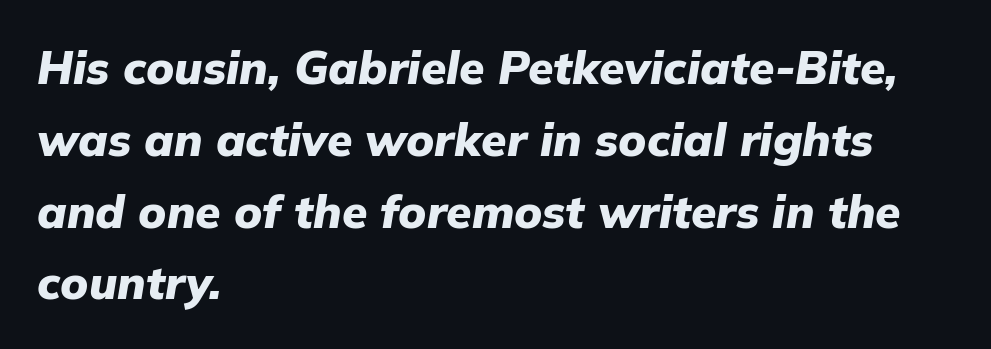
The area under the type is left untouched. The face used here is rendered with its standard letterfit. The lines in this sample share a left origin and differ only in where they stop. The line-height multiplier appears to be the usual default.
